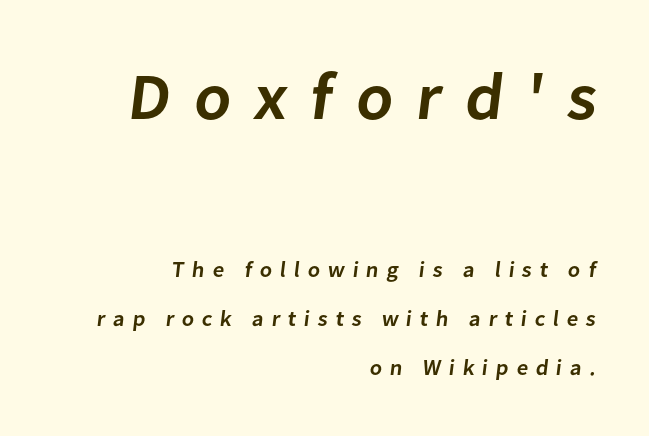
The image shows 66 px semibold sans-serif type; set right-aligned, loose line spacing (2.24x), unusually wide letter spacing (+0.35 em), not underlined; the first (top) block is 3.0x larger; low stroke contrast and a medium x-height.
